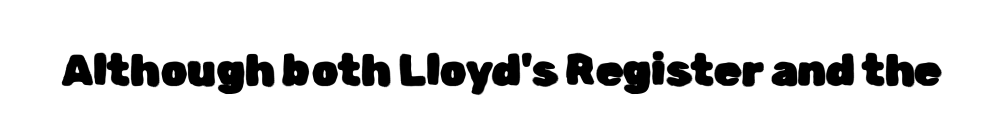
Q: Is the text italic (slanted)? A: No, it is upright.
Q: Is the typeface a serif or a sans-serif typeface? A: Sans-serif.
Q: Is the text underlined? A: No.
Q: Is the spacing between letters normal or unusually wide? A: Normal.
Q: Width (condensed, normal, or wide)? A: Normal.
Q: Stroke contrast? A: Low.
Q: x-height? A: Medium.
Q: Monospaced? A: No.
